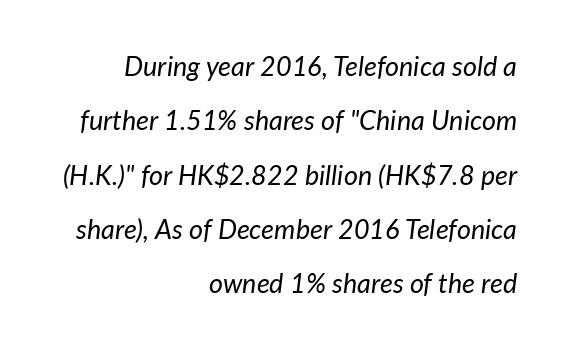
Q: Is the text bold? A: No.
Q: Is the text italic (slanted)? A: Yes, it leans right by about 7 degrees.
Q: Is the text underlined? A: No.
Q: How is the paragraph aligned? A: Right-aligned.
Q: Is the spacing between letters normal or unusually wide? A: Normal.
Q: Is the spacing between lines tight, normal or loose? A: Loose.
